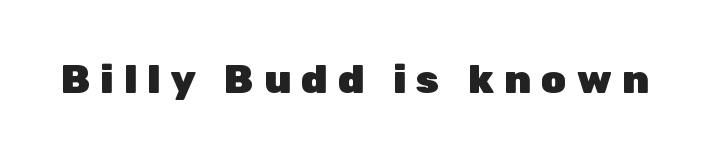
The image shows 40 px heavy sans-serif type, upright; set unusually wide letter spacing (+0.26 em), not underlined; low stroke contrast and a medium x-height.
